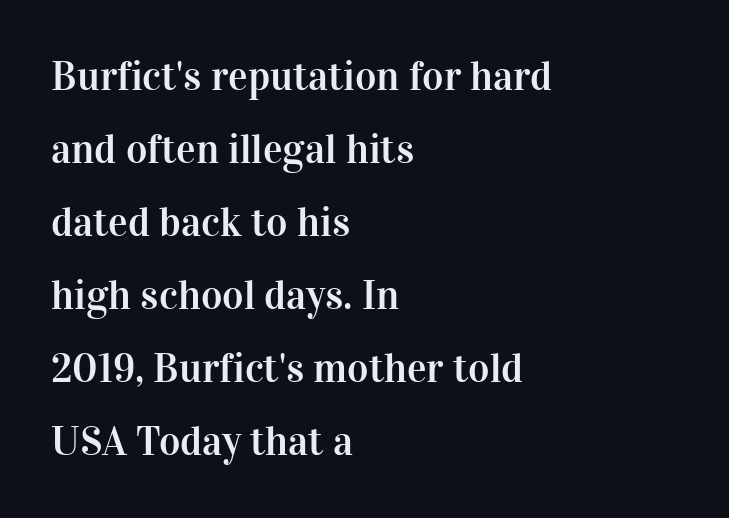
{"serif": "yes", "italic": "no", "width": "normal", "stroke_contrast": "high", "x_height": "medium", "monospaced": "no", "underline": "no", "align": "left", "line_spacing_ratio": 1.78, "letter_spacing": "normal", "letter_spacing_em": 0.0, "glyph_px": 41}
